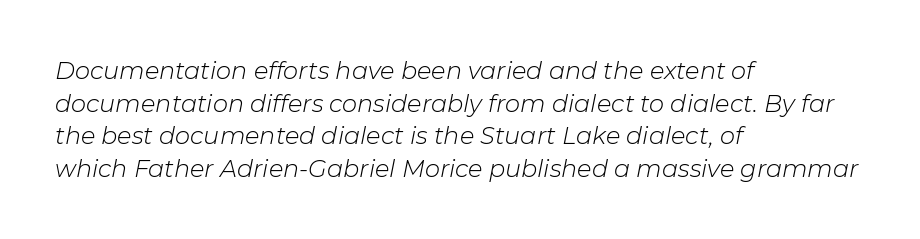
Leading matches the norm, producing a regular column. The compositor pushed each line to the left boundary. Anything drawn beneath the words? Only blank space. On a weight scale, this lands at 450 or below. What stands out about the letter spacing? Nothing — it is the standard amount. Emphasis-style slanted type is in use.
